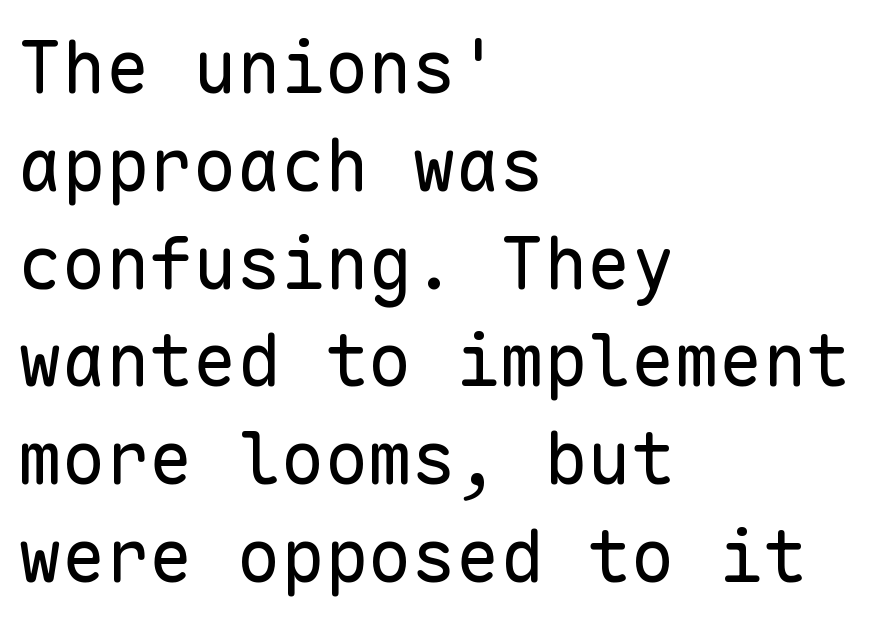
{"serif": "no", "italic": "no", "bold": "no", "weight": "regular", "width": "normal", "stroke_contrast": "low", "x_height": "medium", "monospaced": "yes", "underline": "no", "align": "left", "line_spacing": "normal", "line_spacing_ratio": 1.34, "letter_spacing": "normal", "letter_spacing_em": 0.0, "glyph_px": 73}
